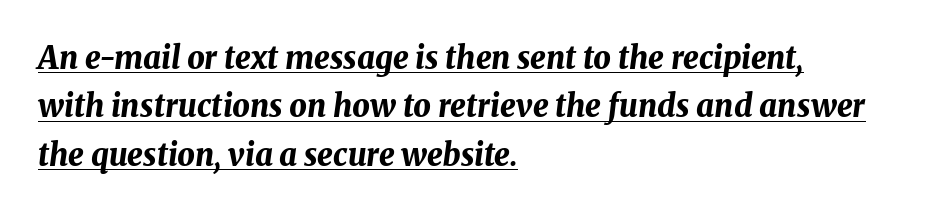
{"italic": "yes", "lean": "right", "slant_degrees": 8, "bold": "yes", "weight": "bold", "width": "normal", "stroke_contrast": "medium", "x_height": "medium", "monospaced": "no", "underline": "yes", "align": "left", "line_spacing": "normal", "line_spacing_ratio": 1.56, "letter_spacing": "normal", "letter_spacing_em": 0.0, "glyph_px": 31}
